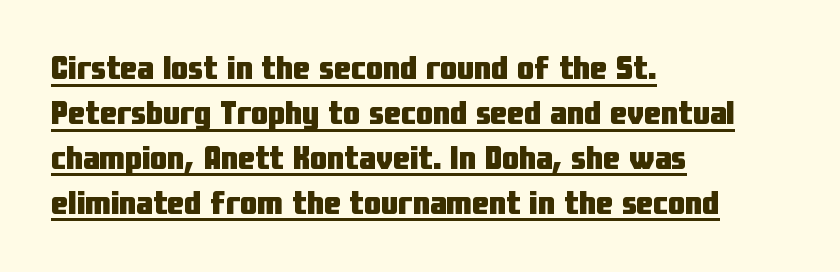
The image shows 34 px heavy, condensed sans-serif type, upright; set left-aligned, normal line spacing (1.32x), normal letter spacing, underlined; low stroke contrast and a medium x-height.
